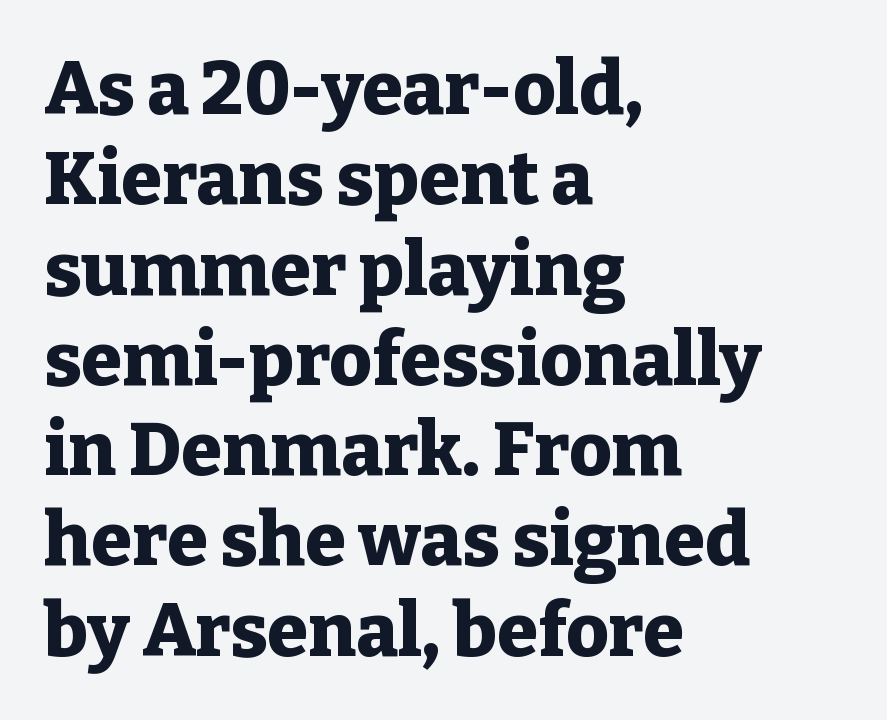
{"serif": "yes", "italic": "no", "bold": "yes", "weight": "heavy", "width": "normal", "stroke_contrast": "low", "x_height": "medium", "monospaced": "no", "underline": "no", "align": "left", "line_spacing_ratio": 1.22, "letter_spacing": "normal", "letter_spacing_em": 0.0, "glyph_px": 74}
